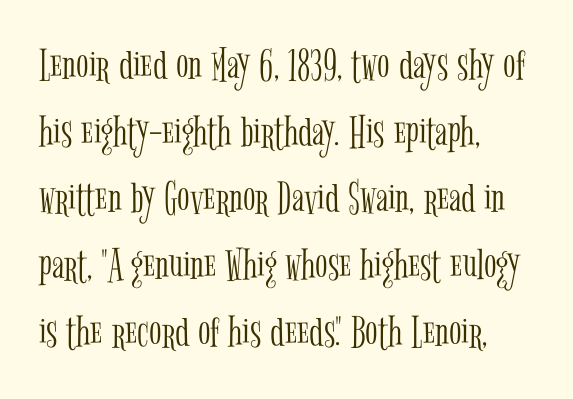
Q: Is the text bold? A: No.
Q: Is the text italic (slanted)? A: No, it is upright.
Q: Is the typeface a serif or a sans-serif typeface? A: Serif.
Q: Is the text underlined? A: No.
Q: How is the paragraph aligned? A: Left-aligned.
Q: Is the spacing between letters normal or unusually wide? A: Normal.
Q: Is the spacing between lines tight, normal or loose? A: Normal.
Q: Width (condensed, normal, or wide)? A: Condensed.
Q: Stroke contrast? A: Low.
Q: x-height? A: Medium.
Q: Monospaced? A: No.
